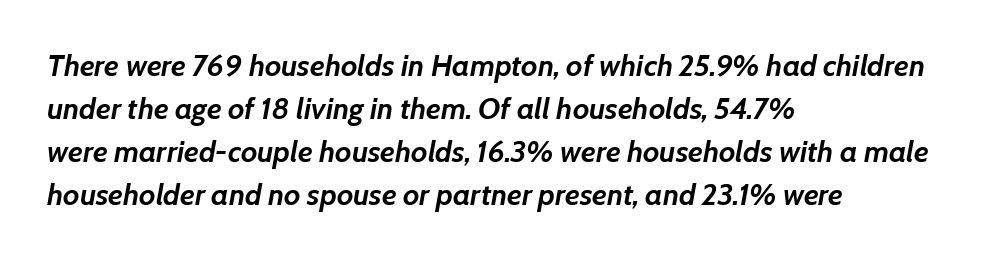
Q: Is the text bold? A: Yes.
Q: Is the text italic (slanted)? A: Yes, it leans right by about 7 degrees.
Q: Is the text underlined? A: No.
Q: How is the paragraph aligned? A: Left-aligned.
Q: Is the spacing between letters normal or unusually wide? A: Normal.
Q: Is the spacing between lines tight, normal or loose? A: Normal.
Q: Width (condensed, normal, or wide)? A: Normal.
Q: Stroke contrast? A: Low.
Q: x-height? A: Medium.
Q: Monospaced? A: No.
